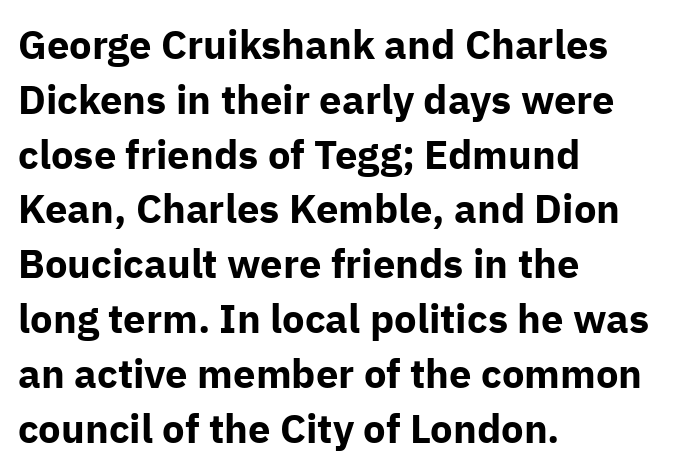
Q: Is the text bold? A: Yes.
Q: Is the text italic (slanted)? A: No, it is upright.
Q: Is the typeface a serif or a sans-serif typeface? A: Sans-serif.
Q: Is the text underlined? A: No.
Q: How is the paragraph aligned? A: Left-aligned.
Q: Is the spacing between letters normal or unusually wide? A: Normal.
Q: Is the spacing between lines tight, normal or loose? A: Normal.
Q: Width (condensed, normal, or wide)? A: Normal.
Q: Stroke contrast? A: Low.
Q: x-height? A: Medium.
Q: Monospaced? A: No.
